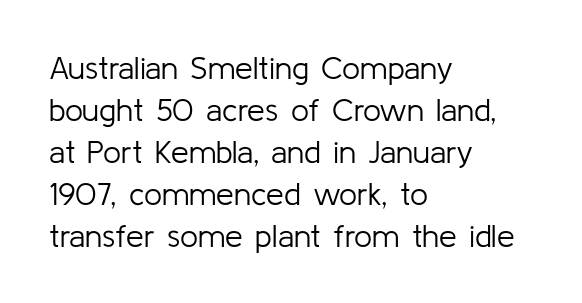
The letters stand straight up with perfectly vertical stems. The typesetter chose a ragged-right arrangement here. Each letter's strokes conclude bluntly, with no projecting serifs. Descenders are the only things crossing below the line.
